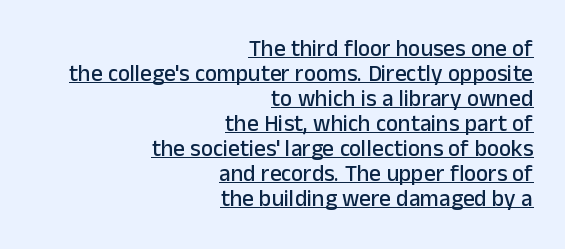
{"italic": "no", "underline": "yes", "align": "right", "line_spacing": "tight", "line_spacing_ratio": 1.09, "letter_spacing": "normal", "letter_spacing_em": 0.0, "glyph_px": 23}
